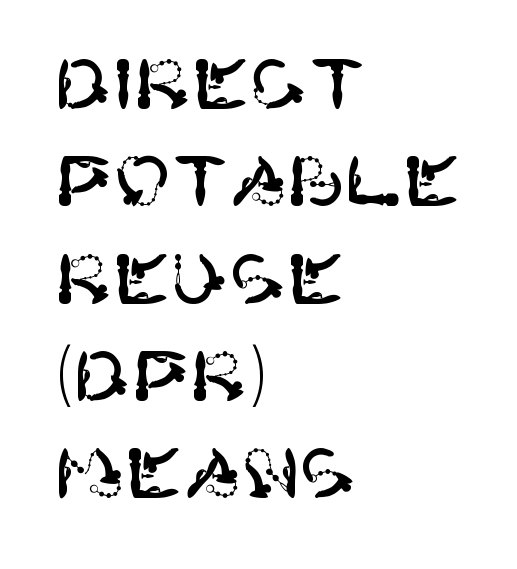
The lines are quadded left. This rendering features lettering with no underline. These lines sit exactly where default settings would place them. The typography opts for an upright posture over an oblique one. Students, note that the glyphs here touch the page at normal intervals.
